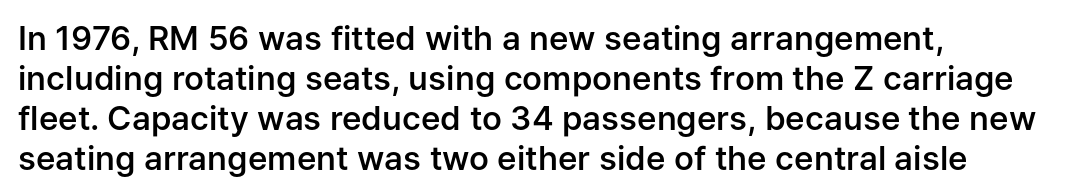
The image shows 33 px semibold sans-serif type, upright; set left-aligned, line spacing 1.21x, normal letter spacing, not underlined; low stroke contrast and a medium x-height.
